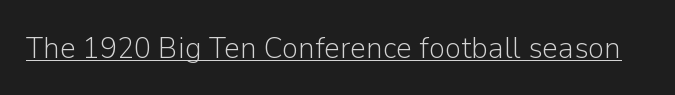
Q: Is the text bold? A: No.
Q: Is the text italic (slanted)? A: No, it is upright.
Q: Is the typeface a serif or a sans-serif typeface? A: Sans-serif.
Q: Is the text underlined? A: Yes.
Q: Is the spacing between letters normal or unusually wide? A: Normal.
Q: Width (condensed, normal, or wide)? A: Normal.
Q: Stroke contrast? A: Low.
Q: x-height? A: Medium.
Q: Monospaced? A: No.
